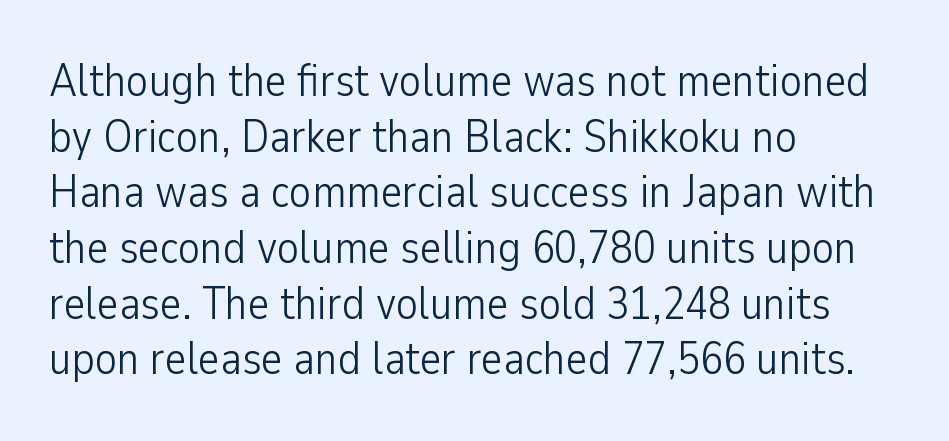
{"serif": "no", "italic": "no", "bold": "no", "weight": "light", "width": "condensed", "stroke_contrast": "low", "x_height": "medium", "monospaced": "no", "underline": "no", "align": "left", "line_spacing_ratio": 1.21, "letter_spacing": "normal", "letter_spacing_em": 0.0, "glyph_px": 46}
